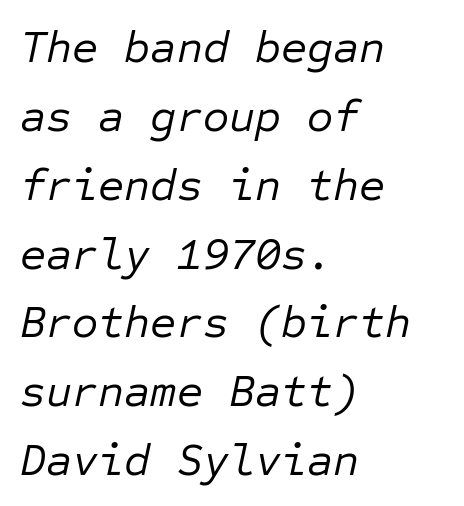
The image shows 45 px regular-weight type, italic (leaning right), monospaced; set left-aligned, normal line spacing (1.53x), normal letter spacing, not underlined; low stroke contrast and a medium x-height.
